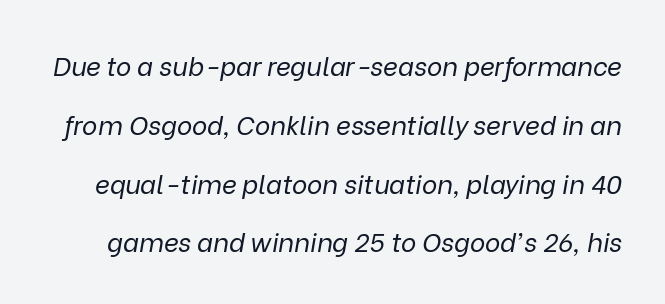
Q: Is the text bold? A: No.
Q: Is the text italic (slanted)? A: Yes, it leans right by about 9 degrees.
Q: Is the text underlined? A: No.
Q: Is the spacing between letters normal or unusually wide? A: Normal.
Q: Is the spacing between lines tight, normal or loose? A: Loose.
